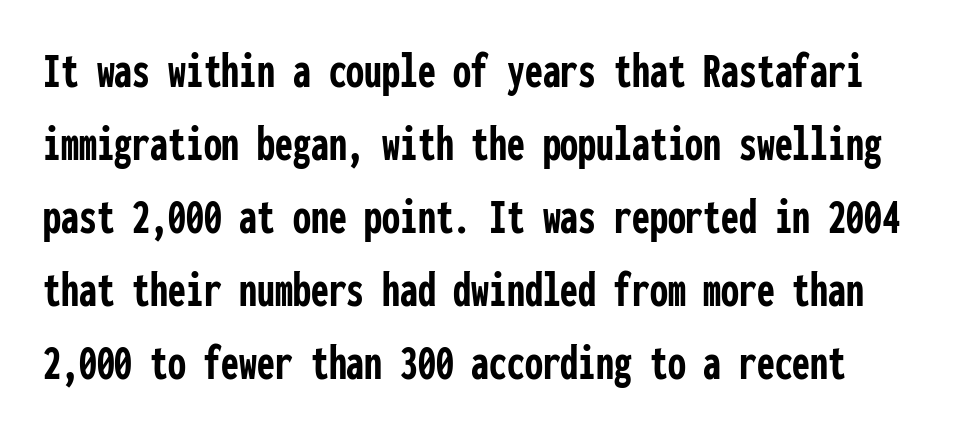
The image shows 51 px semibold, condensed sans-serif type, upright, monospaced; set normal line spacing (1.43x), normal letter spacing, not underlined; low stroke contrast and a medium x-height.
